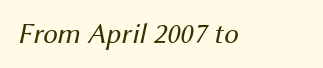
The image shows 29 px regular-weight sans-serif type; set normal letter spacing, not underlined; medium stroke contrast and a medium x-height.
